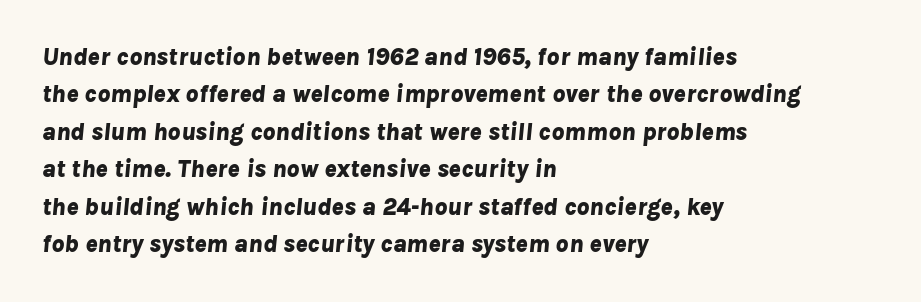
The text block is weighted toward the left margin, trailing off unevenly rightward. Regular leading. No extra tracking has been applied to these lines. Emphasis by weight is at full strength: bold.
